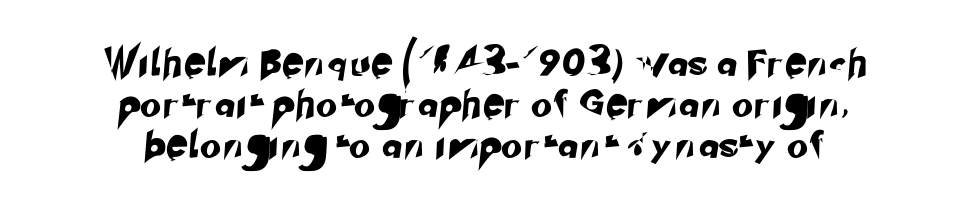
The image shows 26 px text type; set centered, normal line spacing (1.57x), unusually wide letter spacing (+0.2 em), not underlined.
